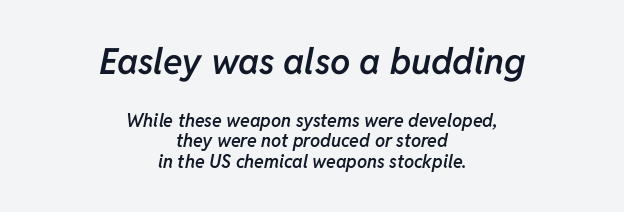
Weight: semibold (demi). Underline: absent. Nothing unusual about the tracking: characters are spaced as the font intends. Each letter keeps its own natural width here, so spacing adapts to shape. The lettering tilts uniformly, giving the passage an italic look. You get the large type first, then a drop to smaller type.
